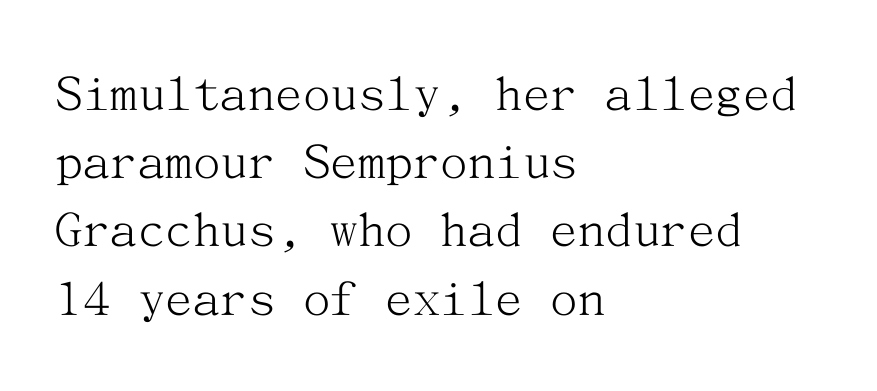
Visually the block forms a straight wall on the left and a jagged coastline on the right. A quiet, ordinary-to-light weight characterises the typeface. A bare baseline throughout the passage. It's the straight-up-and-down kind of type. Tracking here is standard; glyphs follow each other at the usual distance.
